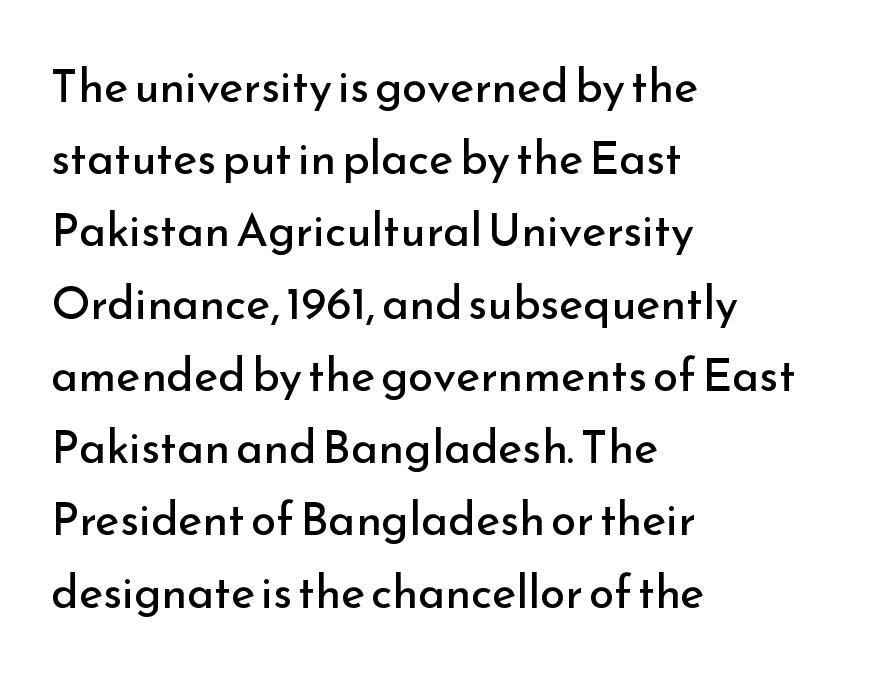
Q: Is the text bold? A: No.
Q: Is the text italic (slanted)? A: No, it is upright.
Q: Is the typeface a serif or a sans-serif typeface? A: Sans-serif.
Q: Is the text underlined? A: No.
Q: How is the paragraph aligned? A: Left-aligned.
Q: Is the spacing between letters normal or unusually wide? A: Normal.
Q: Is the spacing between lines tight, normal or loose? A: Normal.
Q: Width (condensed, normal, or wide)? A: Normal.
Q: Stroke contrast? A: Low.
Q: x-height? A: Small.
Q: Monospaced? A: No.
